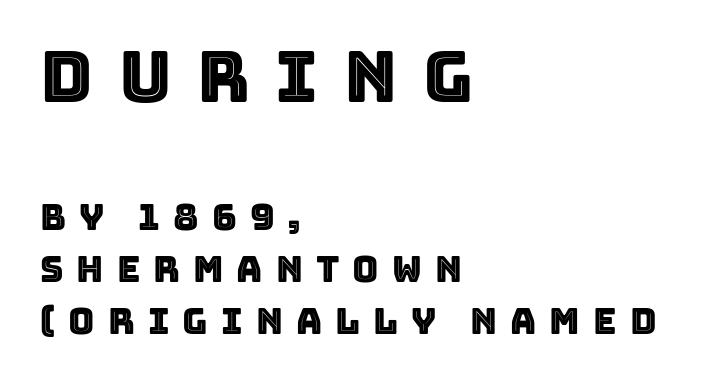
The rendering uses natural spacing where letterforms have individual widths. Short and long lines alike share a common starting point at left. The axis of the letterforms is exactly vertical. Caption: expanded tracking, letters set apart. Size hierarchy here favors the leading block over the trailing one. Check the space under the baseline: it is left empty.
